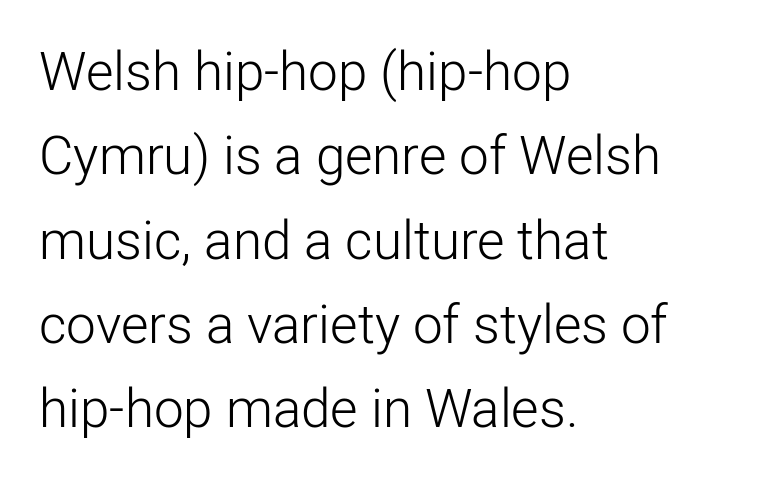
{"serif": "no", "italic": "no", "bold": "no", "weight": "light", "width": "normal", "stroke_contrast": "low", "x_height": "medium", "monospaced": "no", "underline": "no", "align": "left", "line_spacing": "normal", "line_spacing_ratio": 1.59, "letter_spacing": "normal", "letter_spacing_em": 0.0, "glyph_px": 53}
